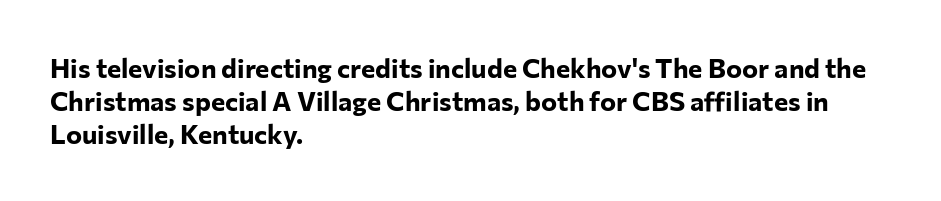
{"italic": "no", "bold": "yes", "underline": "no", "align": "left", "line_spacing_ratio": 1.23, "letter_spacing": "normal", "letter_spacing_em": 0.0, "glyph_px": 27}
